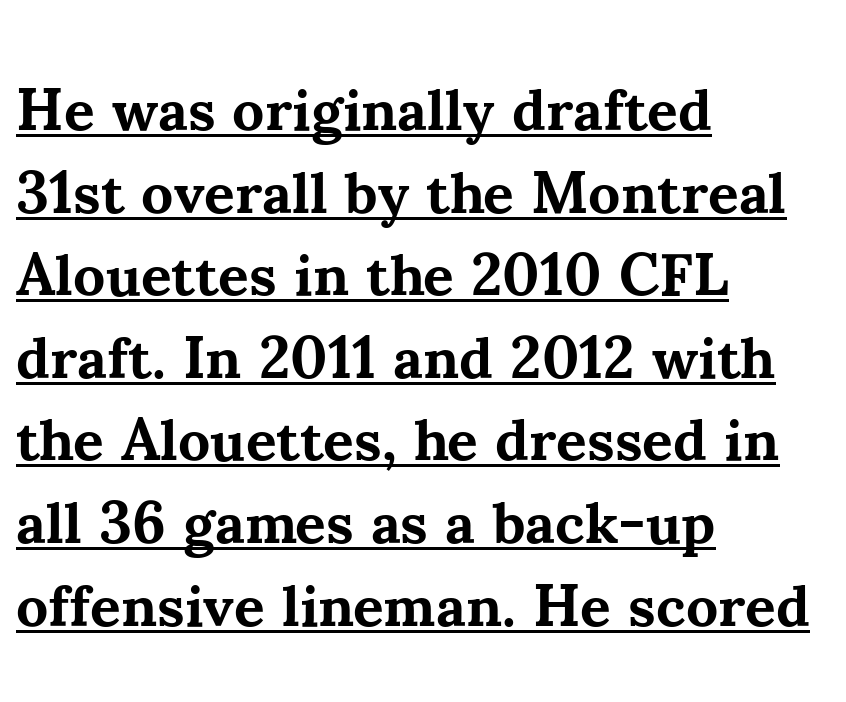
Q: Is the text bold? A: Yes.
Q: Is the text italic (slanted)? A: No, it is upright.
Q: Is the typeface a serif or a sans-serif typeface? A: Serif.
Q: Is the text underlined? A: Yes.
Q: How is the paragraph aligned? A: Left-aligned.
Q: Is the spacing between letters normal or unusually wide? A: Normal.
Q: Is the spacing between lines tight, normal or loose? A: Normal.
Q: Width (condensed, normal, or wide)? A: Normal.
Q: Stroke contrast? A: Medium.
Q: x-height? A: Small.
Q: Monospaced? A: No.
